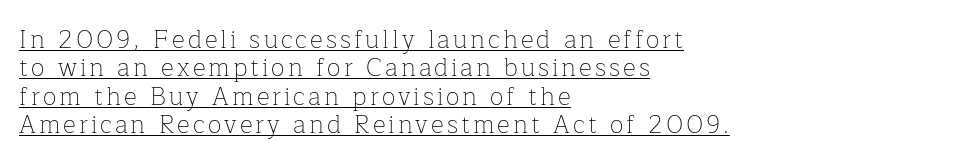
The image shows 25 px text type, upright; set left-aligned, tight line spacing (1.14x), underlined.
